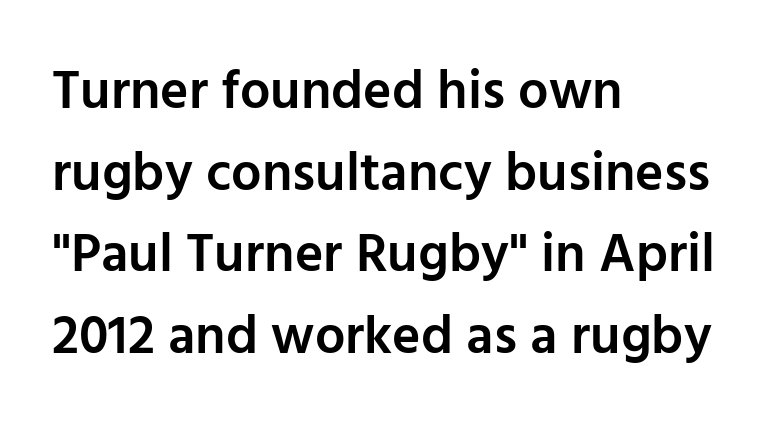
Q: Is the text bold? A: Semi-bold.
Q: Is the text italic (slanted)? A: No, it is upright.
Q: Is the typeface a serif or a sans-serif typeface? A: Sans-serif.
Q: Is the text underlined? A: No.
Q: How is the paragraph aligned? A: Left-aligned.
Q: Is the spacing between letters normal or unusually wide? A: Normal.
Q: Is the spacing between lines tight, normal or loose? A: Normal.
Q: Width (condensed, normal, or wide)? A: Normal.
Q: Stroke contrast? A: Low.
Q: x-height? A: Medium.
Q: Monospaced? A: No.
